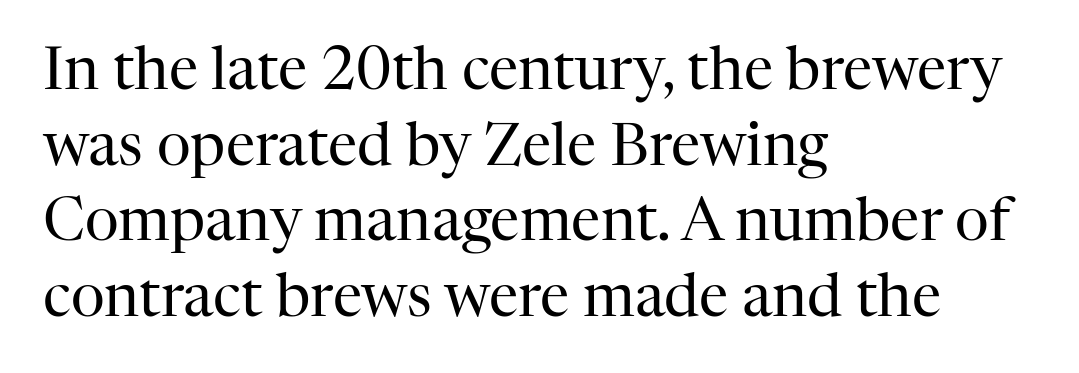
Q: Is the text bold? A: No.
Q: Is the text italic (slanted)? A: No, it is upright.
Q: Is the typeface a serif or a sans-serif typeface? A: Serif.
Q: Is the text underlined? A: No.
Q: How is the paragraph aligned? A: Left-aligned.
Q: Is the spacing between letters normal or unusually wide? A: Normal.
Q: Is the spacing between lines tight, normal or loose? A: Normal.
Q: Width (condensed, normal, or wide)? A: Normal.
Q: Stroke contrast? A: High.
Q: x-height? A: Medium.
Q: Monospaced? A: No.
